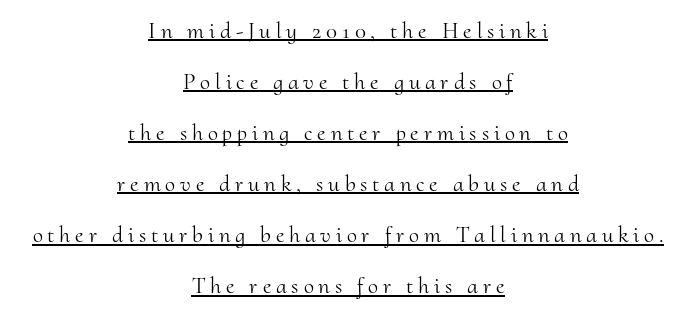
The image shows 23 px text type, upright; set centered, loose line spacing (2.22x), unusually wide letter spacing (+0.21 em), underlined.
